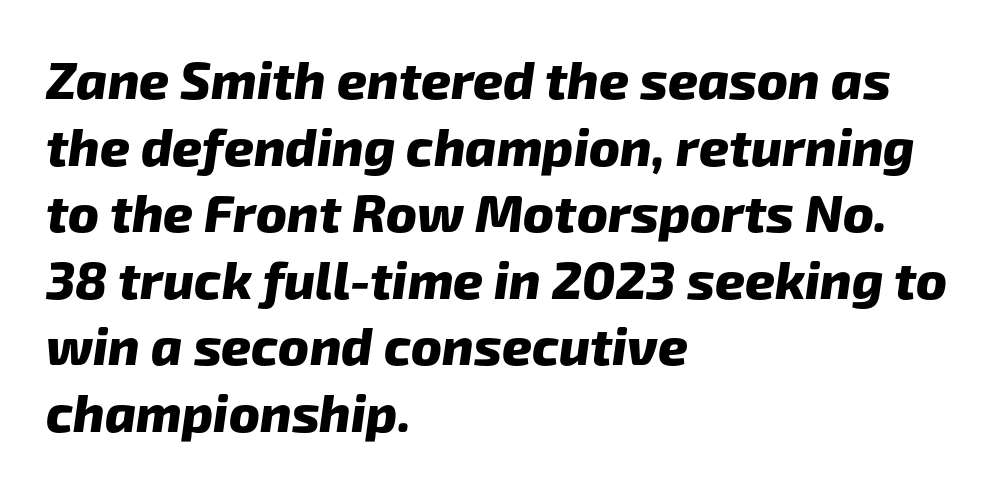
Q: Is the text bold? A: Yes.
Q: Is the typeface a serif or a sans-serif typeface? A: Sans-serif.
Q: Is the text underlined? A: No.
Q: How is the paragraph aligned? A: Left-aligned.
Q: Is the spacing between letters normal or unusually wide? A: Normal.
Q: Is the spacing between lines tight, normal or loose? A: Normal.
Q: Width (condensed, normal, or wide)? A: Normal.
Q: Stroke contrast? A: Low.
Q: x-height? A: Medium.
Q: Monospaced? A: No.
